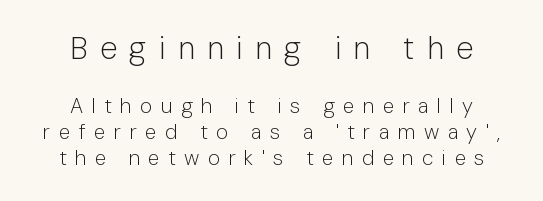
The passage shown stacks its lines at a standard gap. Every row of glyphs is offset so its center matches the block's center. Each word looks stretched out because of the extra space between its letters. The rendering shrinks the type as you move from the upper chunk to the lower. What kind of face is this? One without serifs — a sans.
